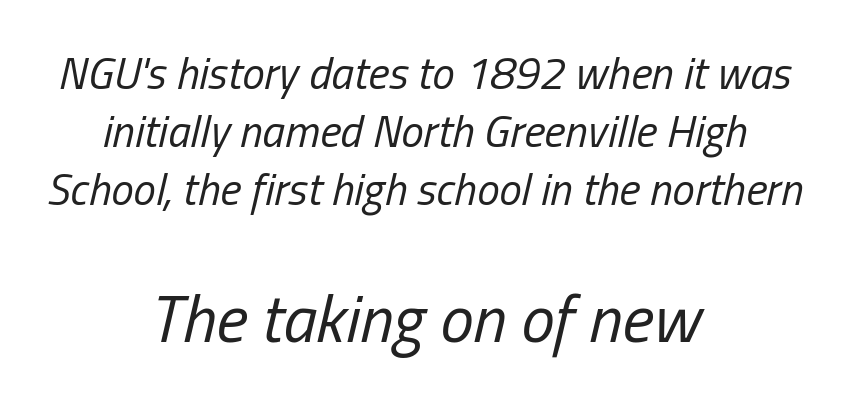
Q: Is the text bold? A: No.
Q: Is the text italic (slanted)? A: Yes, it leans right by about 13 degrees.
Q: Is the text underlined? A: No.
Q: How is the paragraph aligned? A: Centered.
Q: Is the spacing between letters normal or unusually wide? A: Normal.
Q: Is the spacing between lines tight, normal or loose? A: Normal.
Q: Which block of text is set in a larger size, the first (top) or the second (bottom)? A: The second (bottom) one.
Q: Width (condensed, normal, or wide)? A: Condensed.
Q: Stroke contrast? A: Low.
Q: x-height? A: Medium.
Q: Monospaced? A: No.
